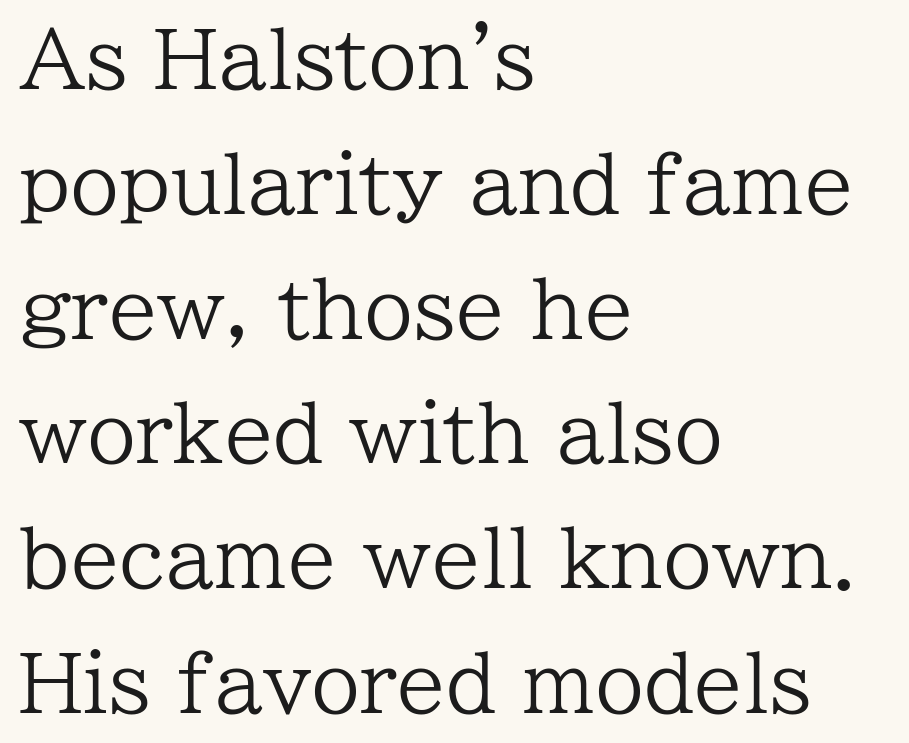
{"serif": "yes", "italic": "no", "bold": "no", "weight": "regular", "width": "normal", "stroke_contrast": "low", "x_height": "medium", "monospaced": "no", "underline": "no", "align": "left", "line_spacing": "normal", "line_spacing_ratio": 1.58, "letter_spacing": "normal", "letter_spacing_em": 0.0, "glyph_px": 79}
